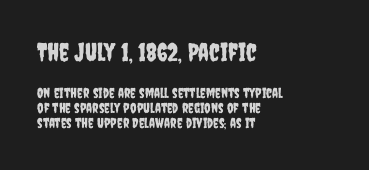
{"italic": "no", "underline": "no", "align": "left", "line_spacing": "tight", "line_spacing_ratio": 1.08, "letter_spacing": "normal", "letter_spacing_em": 0.0, "larger_block": "first", "size_ratio": 1.79, "glyph_px": 25}
